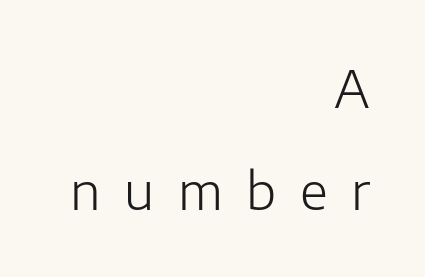
The image shows 51 px light sans-serif type, upright; set right-aligned, loose line spacing (2.0x), unusually wide letter spacing (+0.46 em), not underlined; low stroke contrast and a medium x-height.
